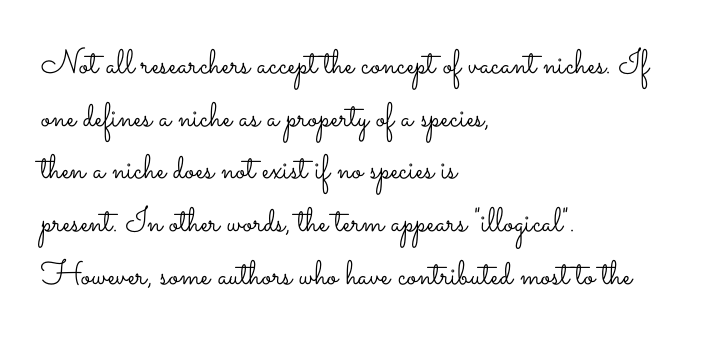
Q: Is the text bold? A: No.
Q: Is the text italic (slanted)? A: Yes.
Q: Is the text underlined? A: No.
Q: How is the paragraph aligned? A: Left-aligned.
Q: Is the spacing between letters normal or unusually wide? A: Normal.
Q: Is the spacing between lines tight, normal or loose? A: Normal.
Q: Width (condensed, normal, or wide)? A: Wide.
Q: Stroke contrast? A: Low.
Q: x-height? A: Small.
Q: Monospaced? A: No.
